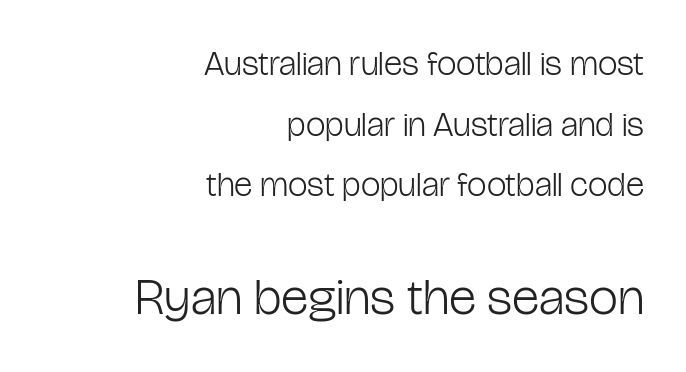
Ascenders rise straight up at ninety degrees. Quick note: underline off. One-word summary of the alignment: right. The font is comparable to plain body text, perhaps lighter. Reading top to bottom, the characters get bigger at the block break.
